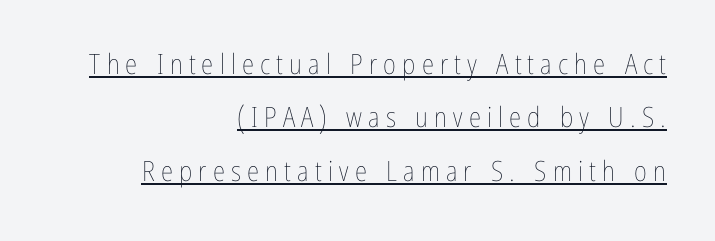
Q: Is the text bold? A: No.
Q: Is the text italic (slanted)? A: No, it is upright.
Q: Is the text underlined? A: Yes.
Q: How is the paragraph aligned? A: Right-aligned.
Q: Is the spacing between letters normal or unusually wide? A: Unusually wide.
Q: Is the spacing between lines tight, normal or loose? A: Loose.
Q: Width (condensed, normal, or wide)? A: Condensed.
Q: Stroke contrast? A: Low.
Q: x-height? A: Medium.
Q: Monospaced? A: No.
